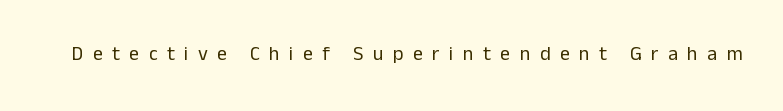
The image shows 20 px text type, upright; set unusually wide letter spacing (+0.47 em), not underlined.
